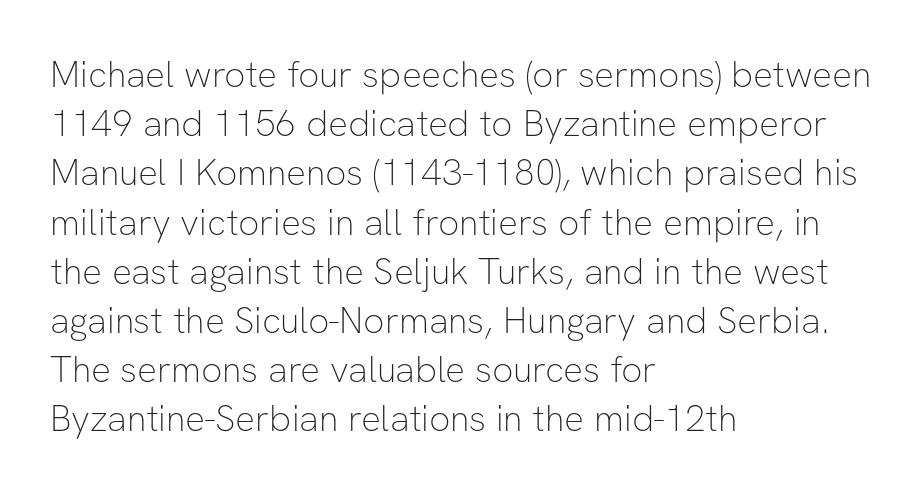
{"serif": "no", "italic": "no", "bold": "no", "weight": "thin", "width": "normal", "stroke_contrast": "low", "x_height": "medium", "monospaced": "no", "underline": "no", "align": "left", "line_spacing": "normal", "line_spacing_ratio": 1.33, "letter_spacing": "normal", "letter_spacing_em": 0.0, "glyph_px": 37}
